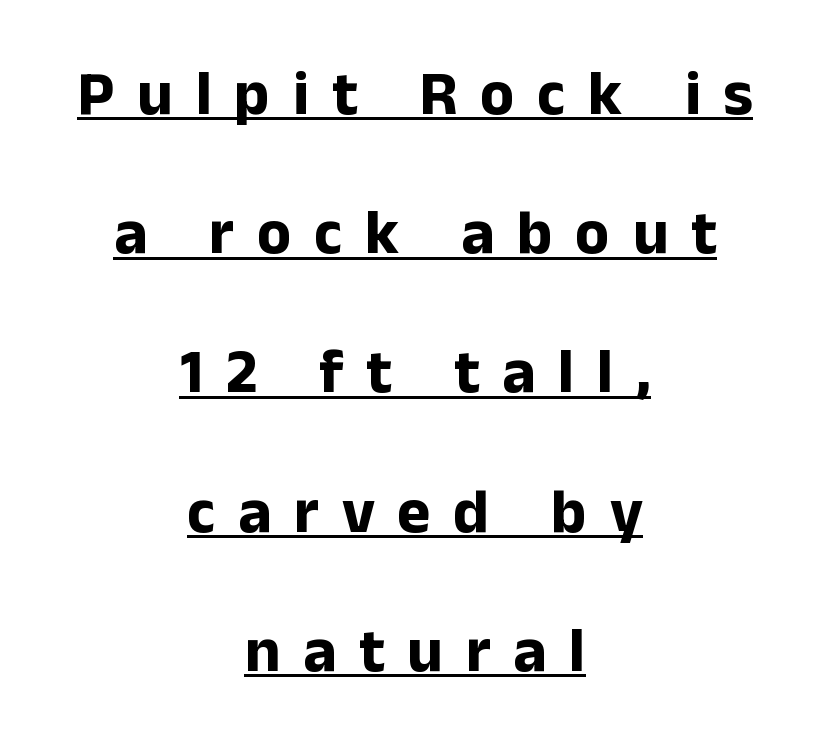
Q: Is the text bold? A: Yes.
Q: Is the text italic (slanted)? A: No, it is upright.
Q: Is the typeface a serif or a sans-serif typeface? A: Sans-serif.
Q: Is the text underlined? A: Yes.
Q: How is the paragraph aligned? A: Centered.
Q: Is the spacing between letters normal or unusually wide? A: Unusually wide.
Q: Is the spacing between lines tight, normal or loose? A: Loose.
Q: Width (condensed, normal, or wide)? A: Normal.
Q: Stroke contrast? A: Low.
Q: x-height? A: Medium.
Q: Monospaced? A: No.
